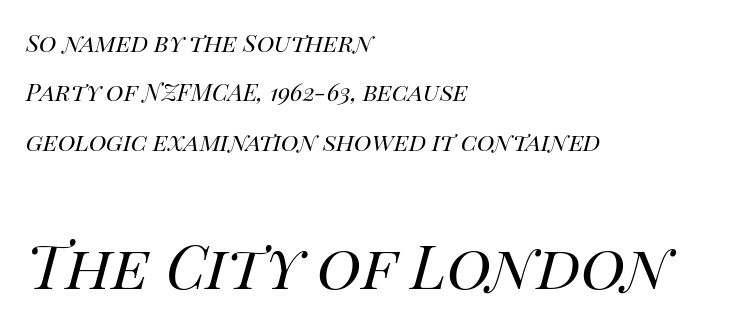
The image shows 61 px regular-weight type, italic (leaning right); set left-aligned, loose line spacing (2.06x), normal letter spacing, not underlined; the second (bottom) block is 2.54x larger; high stroke contrast and a large x-height.
